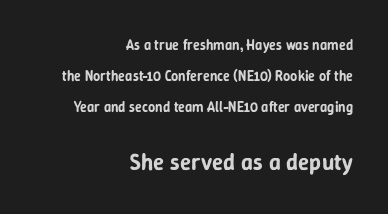
Q: Is the text italic (slanted)? A: No, it is upright.
Q: Is the text underlined? A: No.
Q: How is the paragraph aligned? A: Right-aligned.
Q: Is the spacing between letters normal or unusually wide? A: Normal.
Q: Is the spacing between lines tight, normal or loose? A: Loose.
Q: Which block of text is set in a larger size, the first (top) or the second (bottom)? A: The second (bottom) one.
